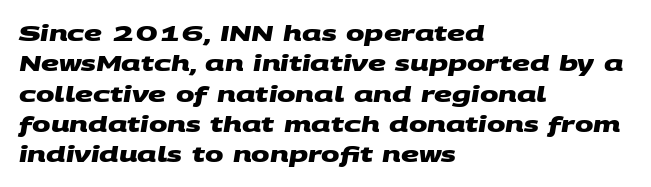
The image shows 22 px bold type; set left-aligned, normal line spacing (1.38x), normal letter spacing, not underlined.
